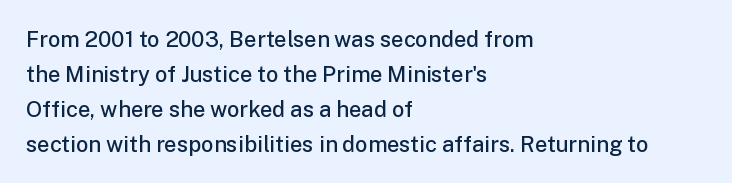
Rows of type keep a routine distance in the vertical direction. Tracking here is standard; glyphs follow each other at the usual distance. Ascenders rise straight up at ninety degrees. A fair bit of extra ink — the face is semibold, not bold.
